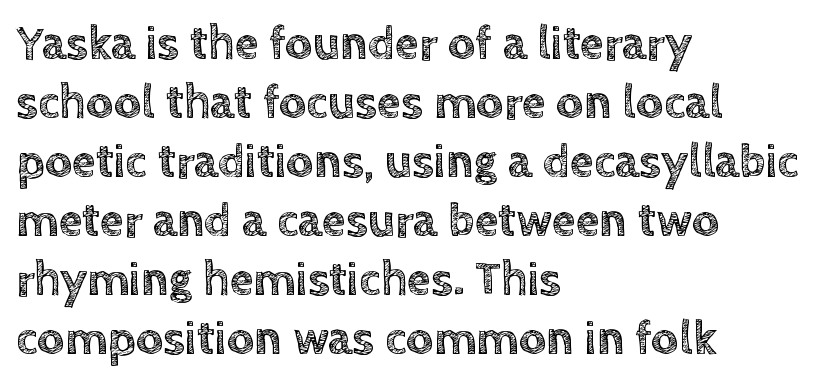
Q: Is the text italic (slanted)? A: No, it is upright.
Q: Is the text underlined? A: No.
Q: How is the paragraph aligned? A: Left-aligned.
Q: Is the spacing between letters normal or unusually wide? A: Normal.
Q: Width (condensed, normal, or wide)? A: Normal.
Q: x-height? A: Large.
Q: Monospaced? A: No.
